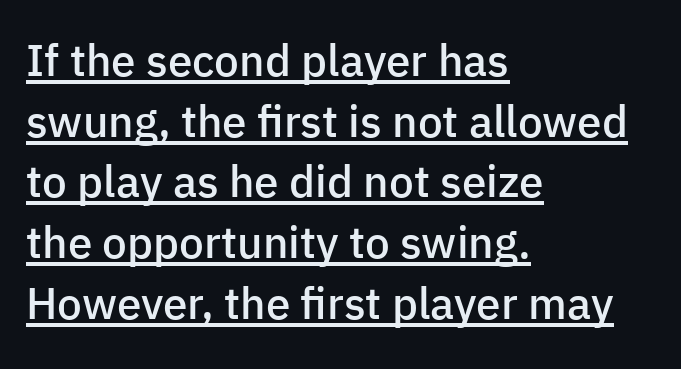
The image shows 44 px semibold sans-serif type, upright; set left-aligned, normal line spacing (1.38x), normal letter spacing, underlined; low stroke contrast and a medium x-height.
